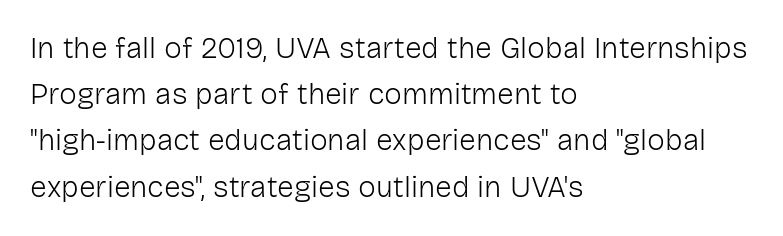
The image shows 30 px light sans-serif type, upright; set left-aligned, normal line spacing (1.54x), normal letter spacing, not underlined; low stroke contrast and a medium x-height.
